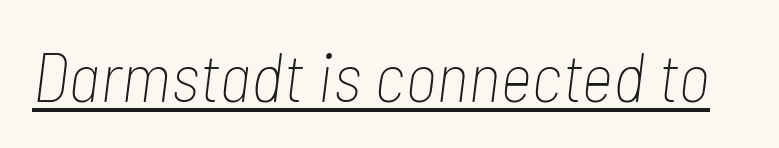
The characters are drawn with everyday or finer stroke widths. Does a line run under the words? Yes, clearly. It's the slanting kind of type. The passage shown is typed in a proportional face where columns would drift. The passage shown has conventional tracking throughout.
